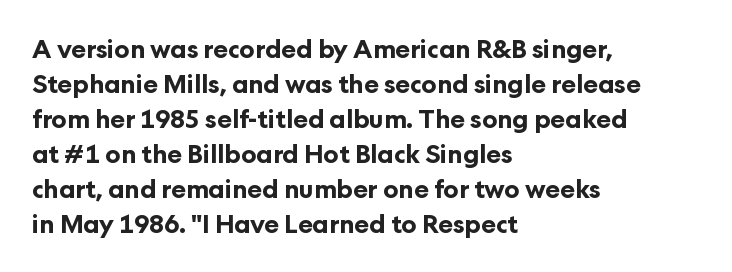
Nope, not italic — everything's standing straight. Regular leading. Teacher's note: observe the even left margin — that is flush-left alignment. The space beneath each line is pristine and unruled. Glyph-to-glyph distance matches everyday printed text.
